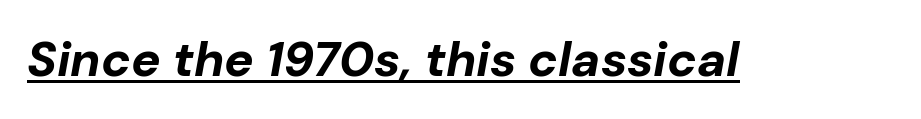
Q: Is the text bold? A: Yes.
Q: Is the text italic (slanted)? A: Yes, it leans right by about 10 degrees.
Q: Is the text underlined? A: Yes.
Q: Is the spacing between letters normal or unusually wide? A: Normal.
Q: Width (condensed, normal, or wide)? A: Normal.
Q: Stroke contrast? A: Low.
Q: x-height? A: Medium.
Q: Monospaced? A: No.
